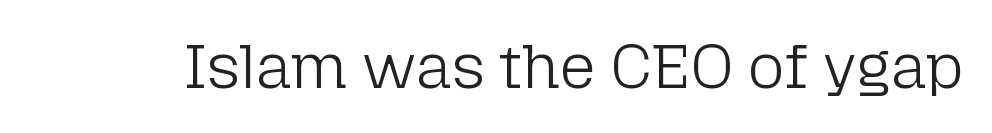
The image shows 63 px light sans-serif type, upright; set normal letter spacing, not underlined; low stroke contrast and a medium x-height.
